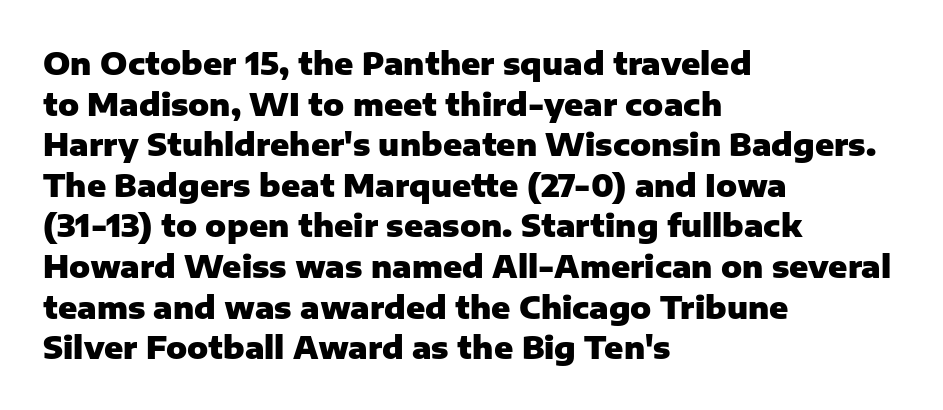
{"serif": "no", "italic": "no", "bold": "yes", "weight": "heavy", "width": "normal", "stroke_contrast": "low", "x_height": "medium", "monospaced": "no", "underline": "no", "align": "left", "line_spacing": "normal", "line_spacing_ratio": 1.31, "letter_spacing": "normal", "letter_spacing_em": 0.0, "glyph_px": 31}
